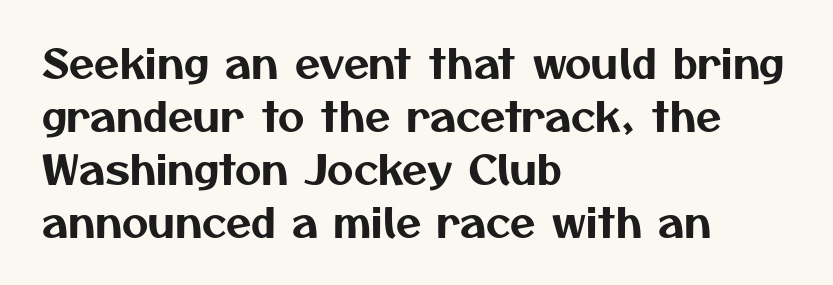
Here the designer chose a conventional face with non-uniform glyph widths. These lines stack with their left ends in a neat column. A sans-serif font was chosen for this passage. These lines keep a tight, regular rhythm from letter to letter. The leading is moderate, giving the passage an even texture. Descenders hang freely into open space.
